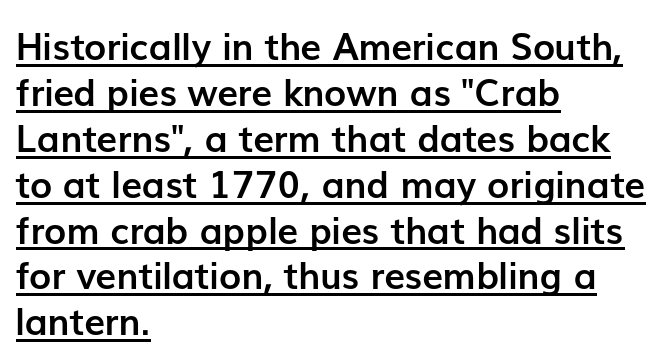
Q: Is the text bold? A: Yes.
Q: Is the text italic (slanted)? A: No, it is upright.
Q: Is the typeface a serif or a sans-serif typeface? A: Sans-serif.
Q: Is the text underlined? A: Yes.
Q: How is the paragraph aligned? A: Left-aligned.
Q: Is the spacing between letters normal or unusually wide? A: Normal.
Q: Width (condensed, normal, or wide)? A: Normal.
Q: Stroke contrast? A: Low.
Q: x-height? A: Medium.
Q: Monospaced? A: No.
